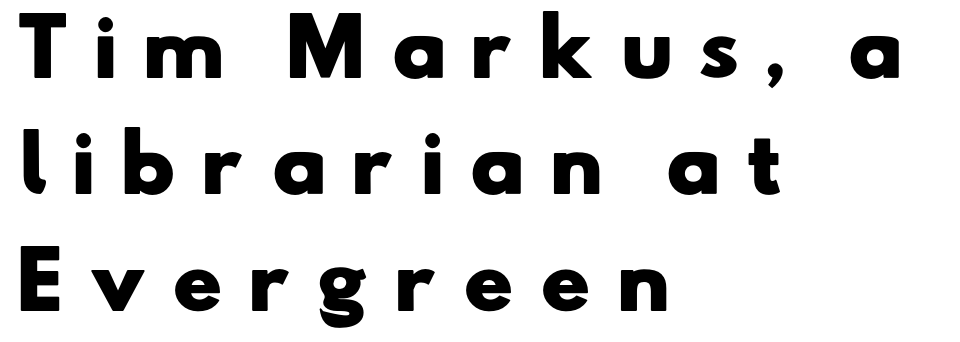
The rows are spaced the way most documents space them. Think of a printed novel: that variable character pitch is what you see here. Descender tails drop into unmarked territory. Strokes here are thick enough to call this a true bold. These lines are composed in type without serifs.
